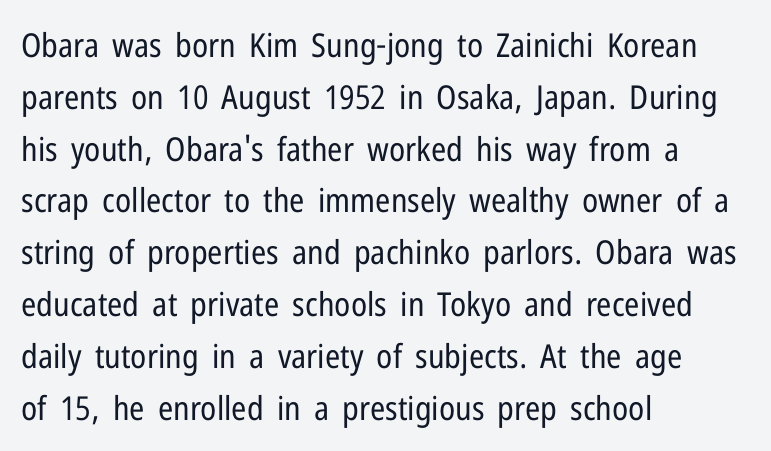
{"serif": "no", "italic": "no", "bold": "no", "weight": "regular", "width": "condensed", "stroke_contrast": "low", "x_height": "medium", "monospaced": "no", "underline": "no", "align": "left", "line_spacing": "normal", "line_spacing_ratio": 1.57, "letter_spacing": "normal", "letter_spacing_em": 0.0, "glyph_px": 33}
